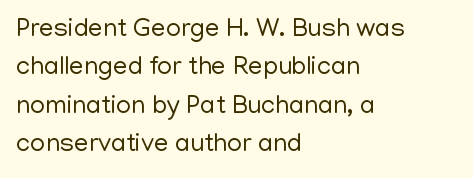
Leftover space on each line is placed entirely after the last word. The font sits on the lighter half of the weight spectrum, regular included. Here the glyphs are tracked normally, forming tight word shapes. Evenly set lines give the paragraph a standard silhouette. The area under the type is left untouched. The letters stand upright; this is a roman face.
